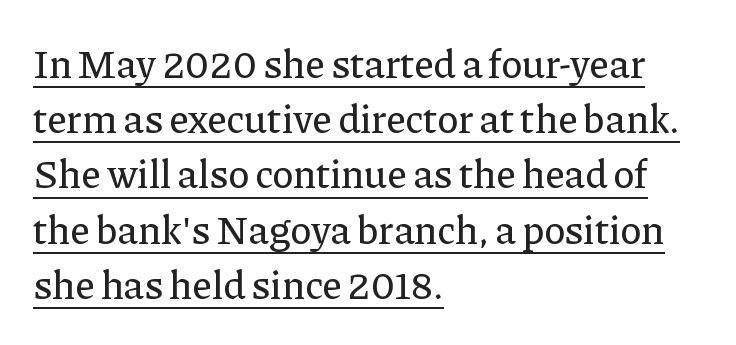
This is serif lettering, the kind often seen in printed books. The setting favours the left margin, as ordinary paragraphs usually do. In terms of posture, this sample is upright. Looks like regular typesetting: each glyph gets only the width it needs. Nobody touched the tracking dial on this one. In terms of leading, this rendering sits right in the middle.
